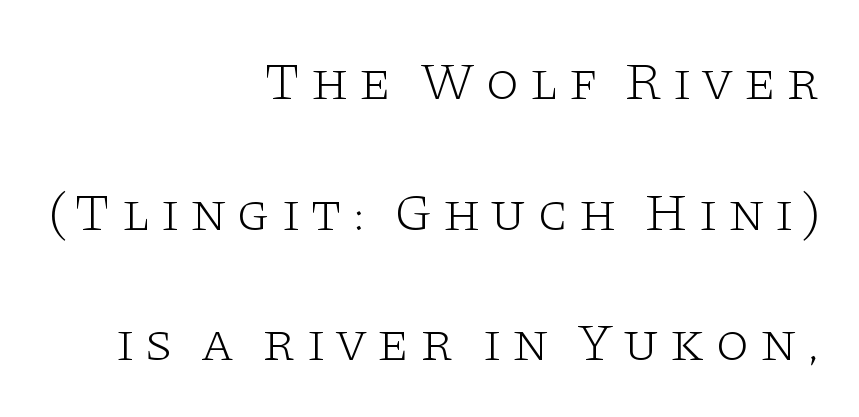
{"serif": "yes", "italic": "no", "bold": "no", "weight": "light", "width": "wide", "stroke_contrast": "low", "x_height": "large", "monospaced": "no", "underline": "no", "align": "right", "line_spacing": "loose", "line_spacing_ratio": 2.42, "glyph_px": 54}
